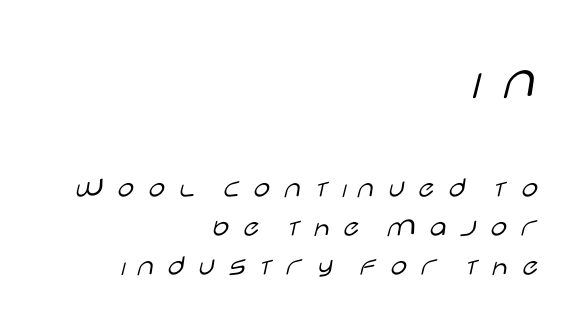
The image shows 59 px light, wide sans-serif type; set right-aligned, normal line spacing (1.3x), unusually wide letter spacing (+0.32 em), not underlined; the first (top) block is 1.97x larger; low stroke contrast and a large x-height.
